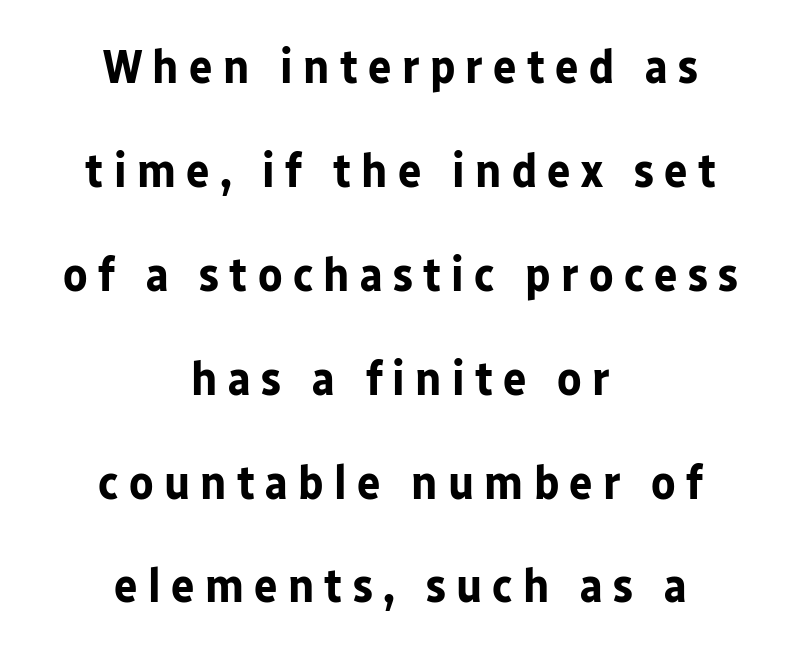
{"serif": "no", "italic": "no", "bold": "yes", "weight": "bold", "width": "normal", "stroke_contrast": "low", "x_height": "medium", "monospaced": "no", "underline": "no", "align": "center", "line_spacing": "loose", "line_spacing_ratio": 2.12, "letter_spacing": "wide", "letter_spacing_em": 0.21, "glyph_px": 49}
